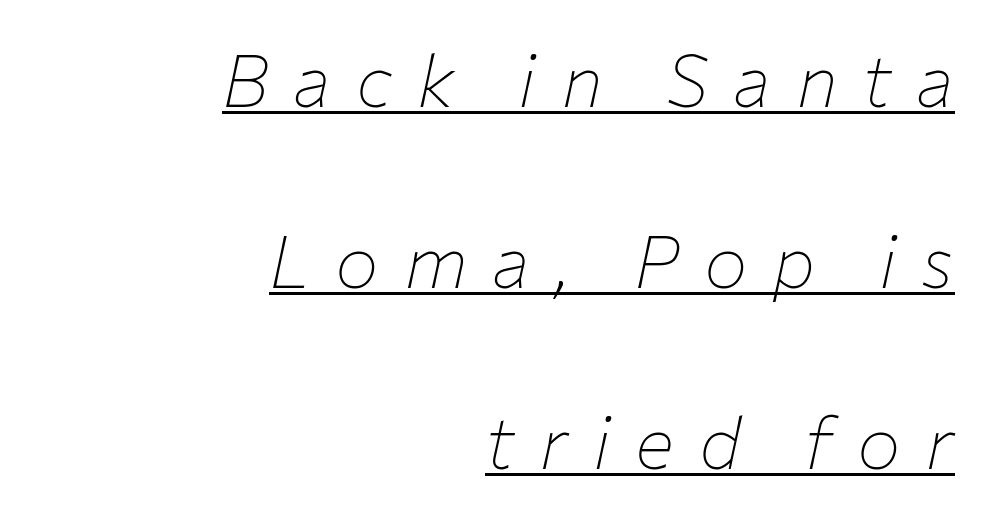
Q: Is the text bold? A: No.
Q: Is the text italic (slanted)? A: Yes, it leans right by about 12 degrees.
Q: Is the text underlined? A: Yes.
Q: How is the paragraph aligned? A: Right-aligned.
Q: Is the spacing between letters normal or unusually wide? A: Unusually wide.
Q: Is the spacing between lines tight, normal or loose? A: Loose.
Q: Width (condensed, normal, or wide)? A: Normal.
Q: Stroke contrast? A: Low.
Q: x-height? A: Medium.
Q: Monospaced? A: No.
